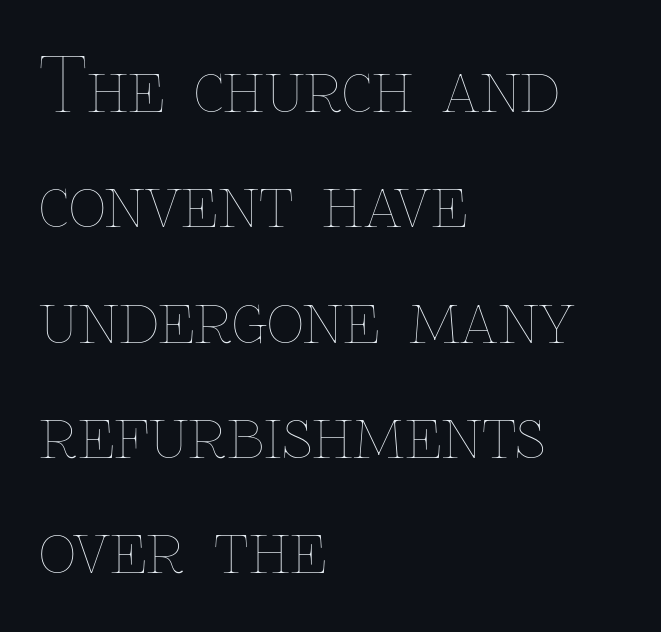
The image shows 73 px thin type, upright; set left-aligned, normal line spacing (1.58x), normal letter spacing, not underlined; low stroke contrast and a medium x-height.
